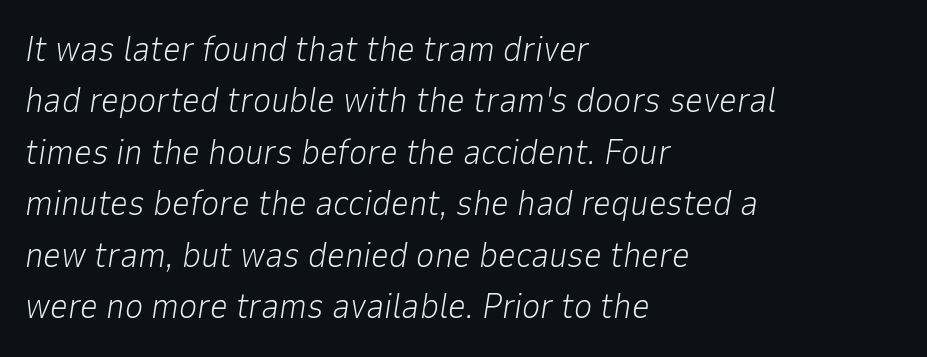
{"italic": "yes", "lean": "right", "slant_degrees": 9, "bold": "no", "weight": "light", "width": "normal", "stroke_contrast": "low", "x_height": "medium", "monospaced": "no", "underline": "no", "align": "left", "line_spacing": "normal", "line_spacing_ratio": 1.47, "letter_spacing": "normal", "letter_spacing_em": 0.0, "glyph_px": 35}
